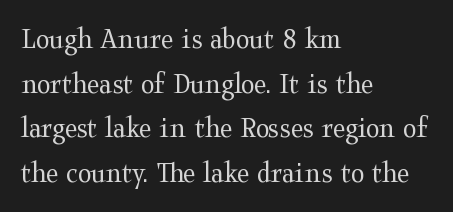
The image shows 31 px regular-weight, wide serif type, upright; set left-aligned, normal line spacing (1.44x), normal letter spacing, not underlined; medium stroke contrast and a medium x-height.
